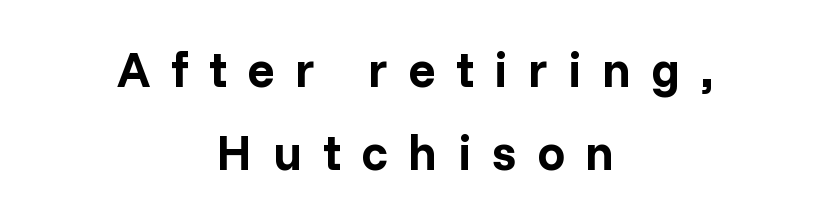
The font's upright variant was chosen for this text. In CSS terms this would be text-align: center. As a designer I'd log this as weight 700, bold. Only glyphs here, with clear space below each row. Does extra space separate the letters? Yes, quite a lot of it.
